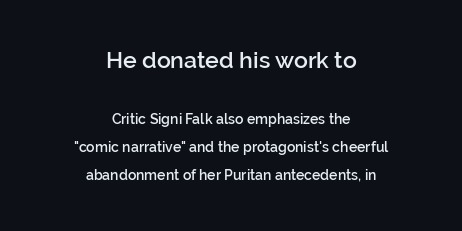
{"italic": "no", "bold": "semi", "underline": "no", "align": "center", "line_spacing": "loose", "line_spacing_ratio": 2.0, "letter_spacing": "normal", "letter_spacing_em": 0.0, "larger_block": "first", "size_ratio": 1.64, "glyph_px": 23}
